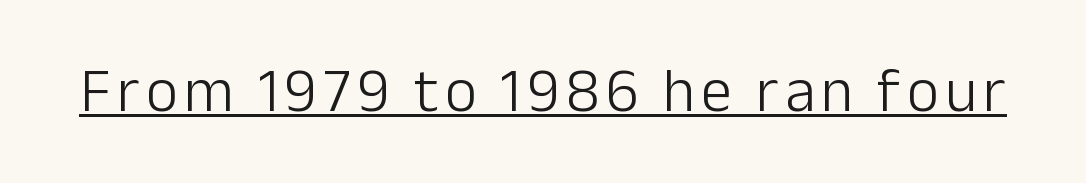
The passage shown is typeset with a sans-serif family. No italicization has been applied; the sample stays upright. Glance below the letters and you will spot a drawn line. Ink coverage per letter is moderate at most. A typesetter would call this proportional, since set widths differ per character.
